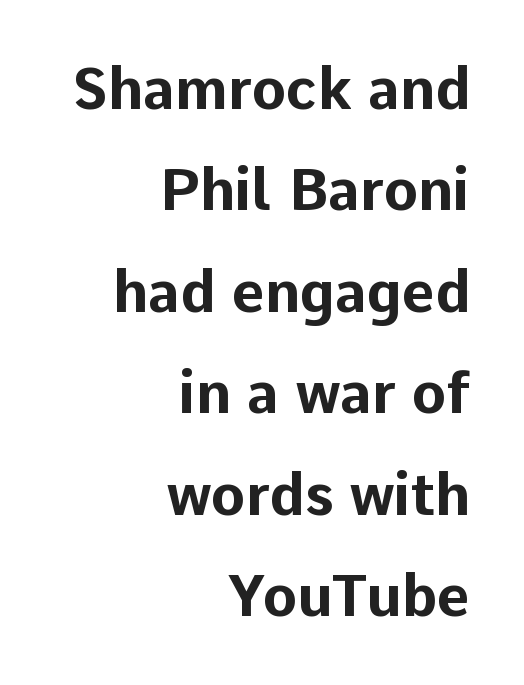
Q: Is the text bold? A: Yes.
Q: Is the text italic (slanted)? A: No, it is upright.
Q: Is the typeface a serif or a sans-serif typeface? A: Sans-serif.
Q: Is the text underlined? A: No.
Q: How is the paragraph aligned? A: Right-aligned.
Q: Is the spacing between letters normal or unusually wide? A: Normal.
Q: Width (condensed, normal, or wide)? A: Normal.
Q: Stroke contrast? A: Low.
Q: x-height? A: Medium.
Q: Monospaced? A: No.
